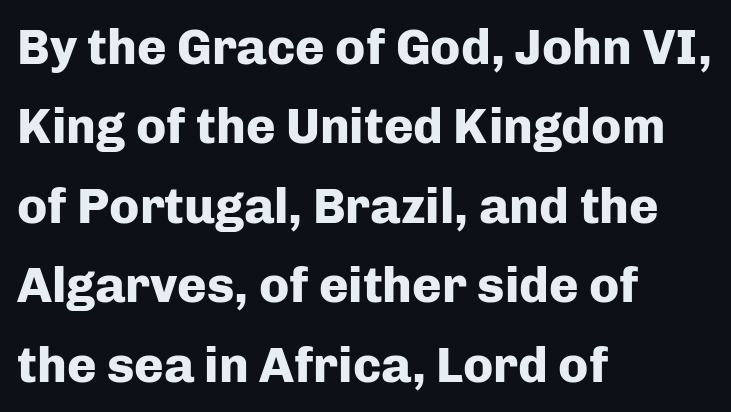
Typographic density is high because the face is bold. Descenders are the only things crossing below the line. All the whitespace from short lines collects on the right. The letters sit at their default tracking, neither squeezed nor spread. The rendering shows plain stroke endings on the letterforms — a sans-serif design. Character widths vary here, with narrow letters taking less room than wide ones.
